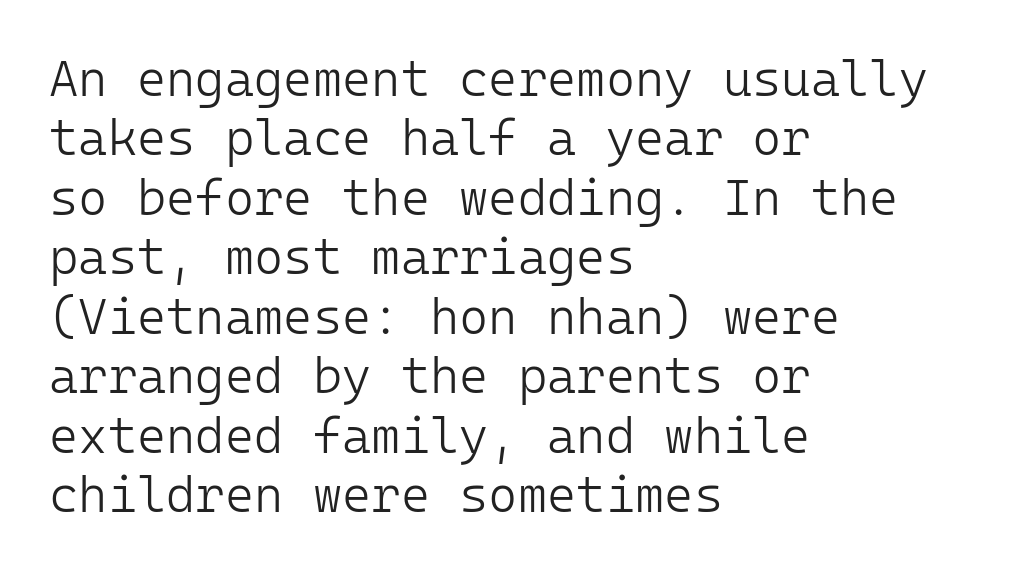
A light-to-regular cut is what we see here. The type is set solid horizontally, with unmodified tracking. These lines are rendered in a fixed-pitch font. Regarding serifs, this sample does without them.
